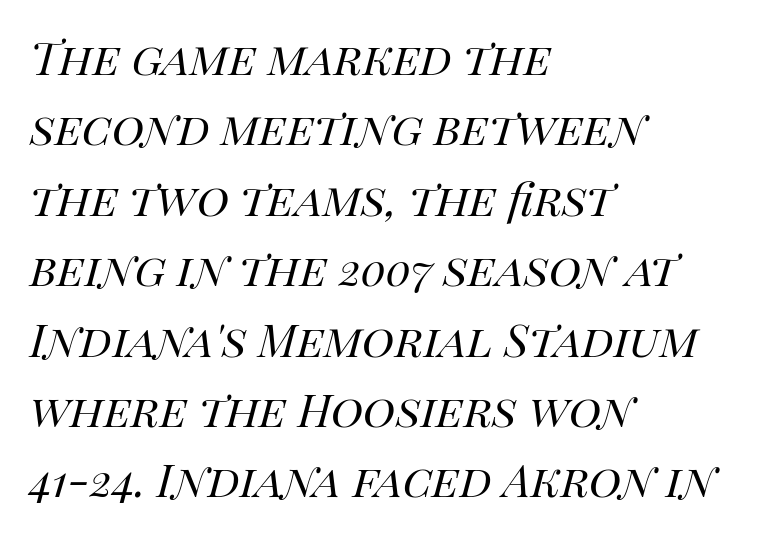
Would a proofreader flag this as italicized? Yes. Glance below the letters and you will spot only blank space. The line-height multiplier appears to be the usual default. The gaps between neighbouring characters are ordinary and unremarkable.
